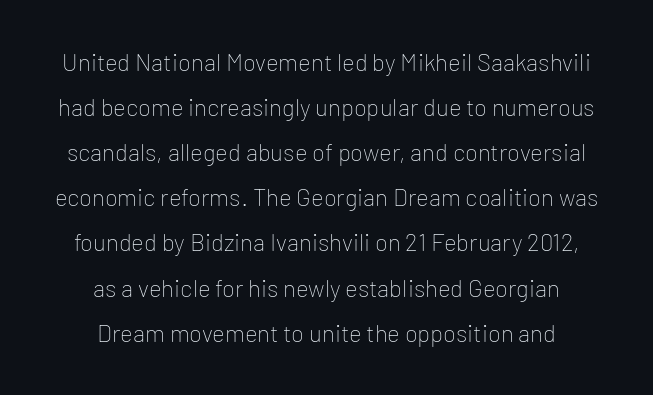
The image shows 24 px text type, upright; set centered, line spacing 1.88x, normal letter spacing, not underlined.
